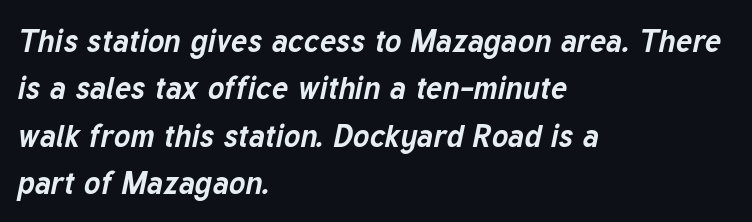
Q: Is the text bold? A: Yes.
Q: Is the text italic (slanted)? A: Yes, it leans right by about 12 degrees.
Q: Is the text underlined? A: No.
Q: How is the paragraph aligned? A: Left-aligned.
Q: Is the spacing between letters normal or unusually wide? A: Normal.
Q: Is the spacing between lines tight, normal or loose? A: Normal.
Q: Width (condensed, normal, or wide)? A: Normal.
Q: Stroke contrast? A: Low.
Q: x-height? A: Medium.
Q: Monospaced? A: No.
